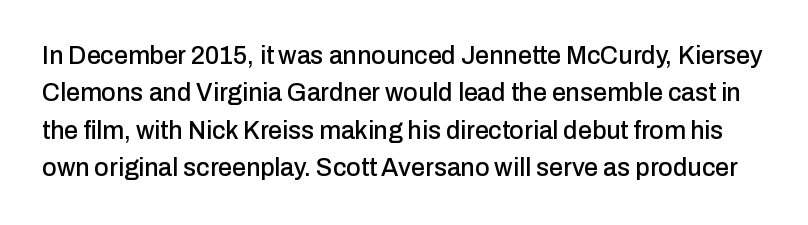
{"italic": "no", "underline": "no", "line_spacing": "normal", "line_spacing_ratio": 1.5, "letter_spacing": "normal", "letter_spacing_em": 0.0, "glyph_px": 25}
